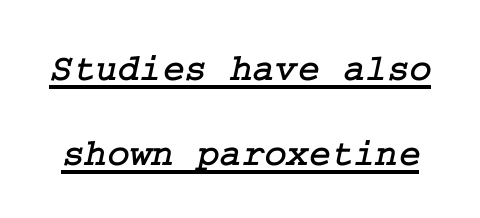
Q: Is the typeface a serif or a sans-serif typeface? A: Serif.
Q: Is the text underlined? A: Yes.
Q: Is the spacing between letters normal or unusually wide? A: Normal.
Q: Is the spacing between lines tight, normal or loose? A: Loose.
Q: Width (condensed, normal, or wide)? A: Normal.
Q: Stroke contrast? A: Low.
Q: x-height? A: Medium.
